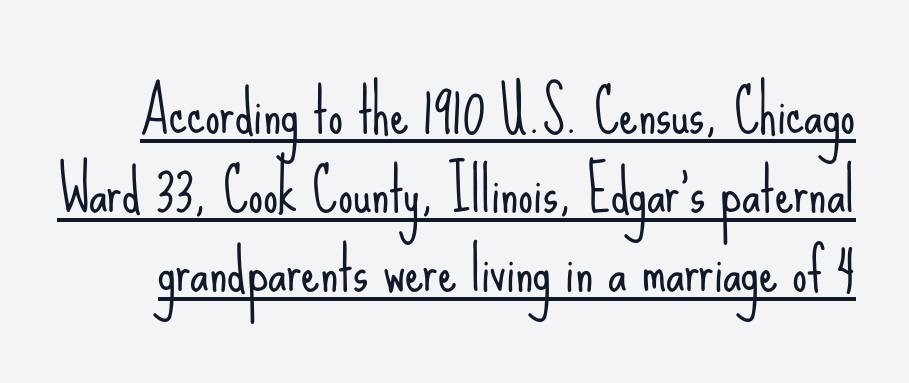
{"serif": "no", "italic": "no", "bold": "no", "weight": "light", "width": "condensed", "stroke_contrast": "low", "x_height": "small", "monospaced": "no", "underline": "yes", "line_spacing": "normal", "line_spacing_ratio": 1.34, "letter_spacing": "normal", "letter_spacing_em": 0.0, "glyph_px": 59}
